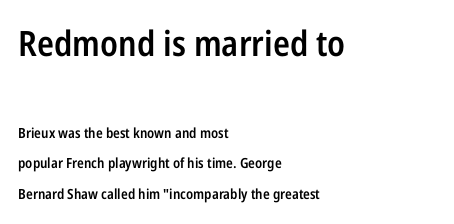
{"serif": "no", "italic": "no", "bold": "semi", "weight": "semibold", "width": "condensed", "stroke_contrast": "low", "x_height": "medium", "monospaced": "no", "underline": "no", "align": "left", "line_spacing": "loose", "line_spacing_ratio": 2.19, "letter_spacing": "normal", "letter_spacing_em": 0.0, "larger_block": "first", "size_ratio": 2.5, "glyph_px": 35}
